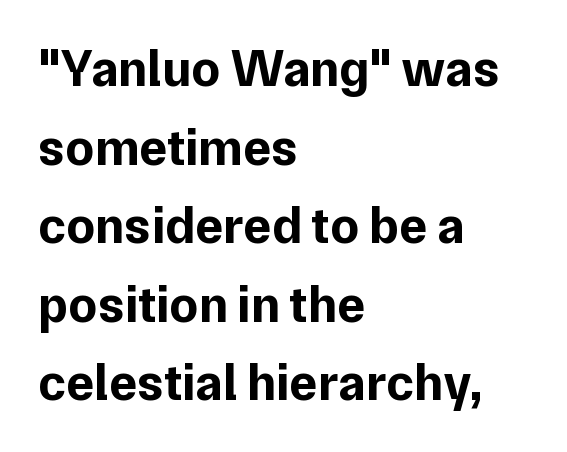
Q: Is the text bold? A: Yes.
Q: Is the text italic (slanted)? A: No, it is upright.
Q: Is the typeface a serif or a sans-serif typeface? A: Sans-serif.
Q: Is the text underlined? A: No.
Q: How is the paragraph aligned? A: Left-aligned.
Q: Is the spacing between letters normal or unusually wide? A: Normal.
Q: Is the spacing between lines tight, normal or loose? A: Normal.
Q: Width (condensed, normal, or wide)? A: Normal.
Q: Stroke contrast? A: Low.
Q: x-height? A: Medium.
Q: Monospaced? A: No.
